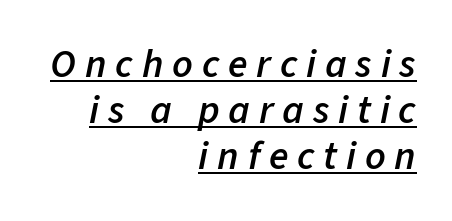
You can tell it's italic because the verticals aren't actually vertical. A typesetter would call this leading minimal, almost set solid. The horizontal fit of the characters is loose and conspicuously gappy. Like a heading marked for emphasis, these lines bear an underscore. Teacher's note: observe the even right margin — that is flush-right alignment. Spacing verdict: proportional, widths tailored to each character.
